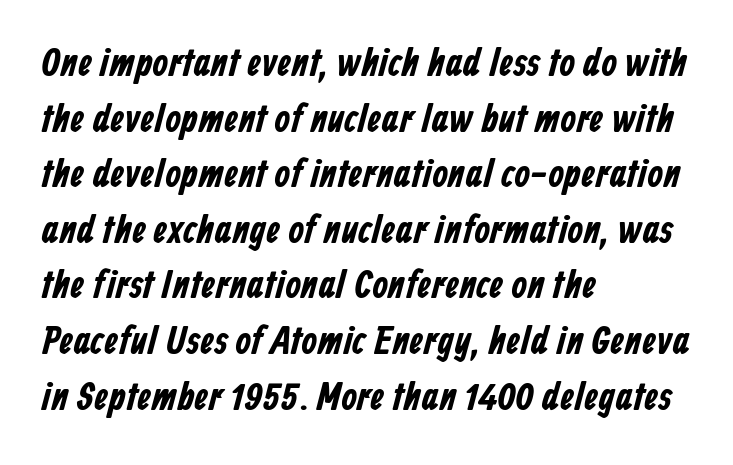
{"serif": "no", "width": "condensed", "stroke_contrast": "low", "x_height": "medium", "monospaced": "no", "underline": "no", "align": "left", "line_spacing": "normal", "line_spacing_ratio": 1.39, "letter_spacing": "normal", "letter_spacing_em": 0.0, "glyph_px": 40}
